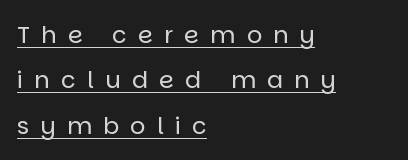
{"italic": "no", "bold": "no", "underline": "yes", "align": "left", "line_spacing_ratio": 1.89, "letter_spacing": "wide", "letter_spacing_em": 0.47, "glyph_px": 24}
